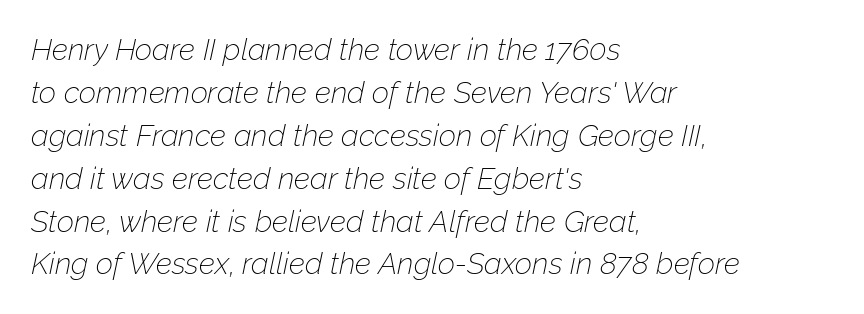
Q: Is the text bold? A: No.
Q: Is the text italic (slanted)? A: Yes, it leans right by about 12 degrees.
Q: Is the text underlined? A: No.
Q: How is the paragraph aligned? A: Left-aligned.
Q: Is the spacing between letters normal or unusually wide? A: Normal.
Q: Is the spacing between lines tight, normal or loose? A: Normal.
Q: Width (condensed, normal, or wide)? A: Normal.
Q: Stroke contrast? A: Low.
Q: x-height? A: Medium.
Q: Monospaced? A: No.
